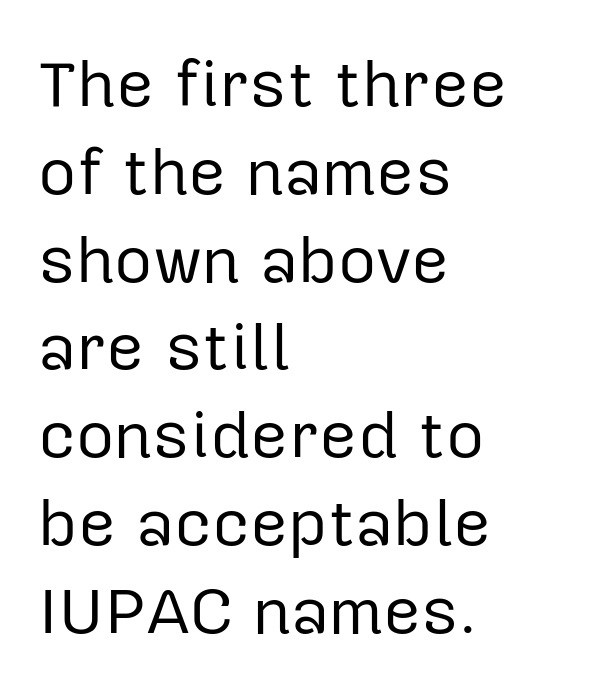
The image shows 66 px regular-weight sans-serif type, upright; set left-aligned, normal line spacing (1.33x), normal letter spacing, not underlined; low stroke contrast and a medium x-height.
